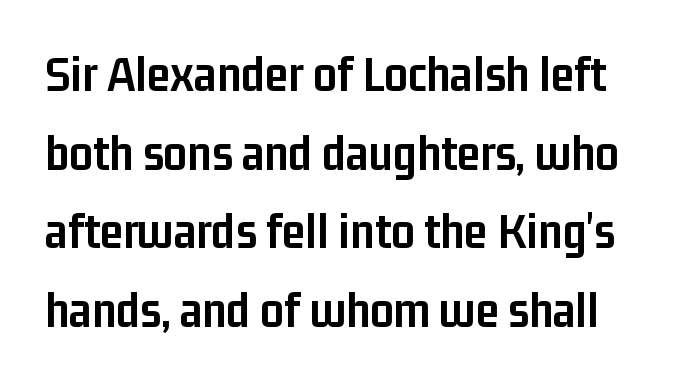
A typesetter would call this zero additional tracking. Posture: straight, roman, zero tilt. Normally led — the rows are evenly, conventionally spaced. A bare baseline throughout the passage. The rendering uses a bold face; every stroke is thick and dark. Character widths vary here, with narrow letters taking less room than wide ones.
